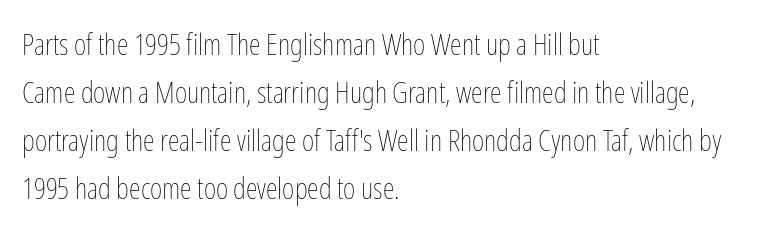
Varying glyph widths throughout — classic text-font behaviour. Anything drawn beneath the words? Only blank space. Caption: standard tracking, unaltered. The letters look calm and open, with moderate or lighter stems. The specimen reads as upright at a glance.
